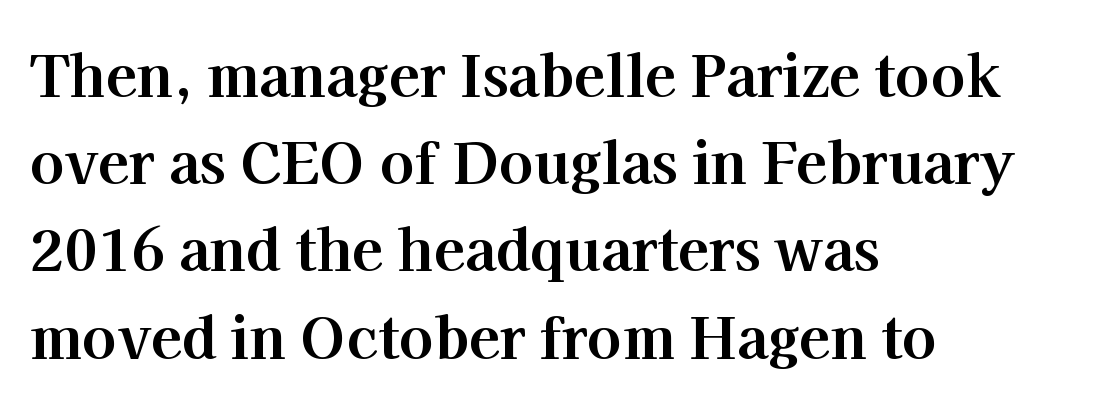
The sample has been set heavy, in full bold. What kind of face is this? One with serifs. Each letter keeps its own natural width here, so spacing adapts to shape. Every stem runs plumb, perpendicular to the baseline. The passage shown stacks its lines at a standard gap.
